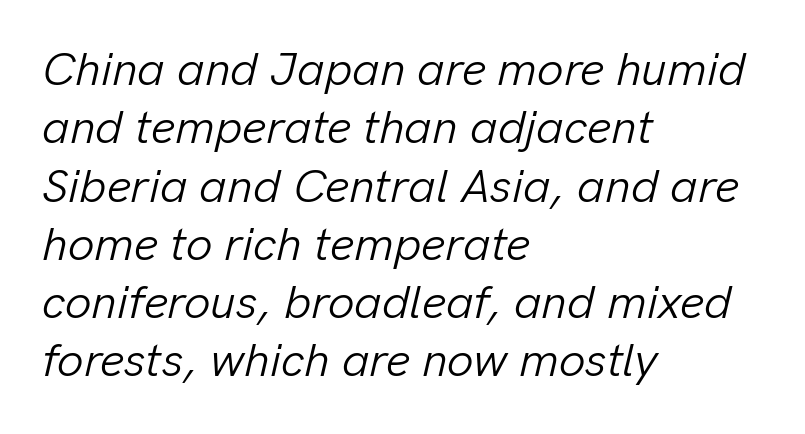
Q: Is the text bold? A: No.
Q: Is the text italic (slanted)? A: Yes, it leans right by about 13 degrees.
Q: Is the text underlined? A: No.
Q: How is the paragraph aligned? A: Left-aligned.
Q: Is the spacing between letters normal or unusually wide? A: Normal.
Q: Width (condensed, normal, or wide)? A: Normal.
Q: Stroke contrast? A: Low.
Q: x-height? A: Medium.
Q: Monospaced? A: No.
